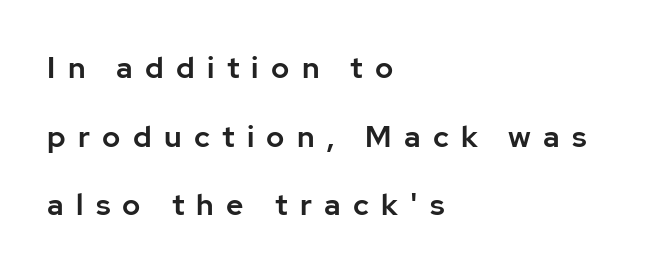
Q: Is the text italic (slanted)? A: No, it is upright.
Q: Is the typeface a serif or a sans-serif typeface? A: Sans-serif.
Q: Is the text underlined? A: No.
Q: How is the paragraph aligned? A: Left-aligned.
Q: Is the spacing between letters normal or unusually wide? A: Unusually wide.
Q: Is the spacing between lines tight, normal or loose? A: Loose.
Q: Width (condensed, normal, or wide)? A: Normal.
Q: Stroke contrast? A: Low.
Q: x-height? A: Medium.
Q: Monospaced? A: No.
